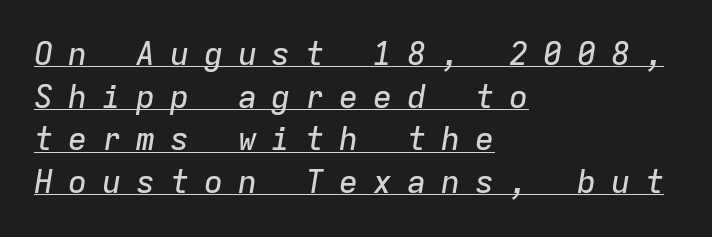
The image shows 32 px text type, italic (leaning right), monospaced; set left-aligned, normal line spacing (1.33x), unusually wide letter spacing (+0.46 em), underlined; low stroke contrast and a medium x-height.
